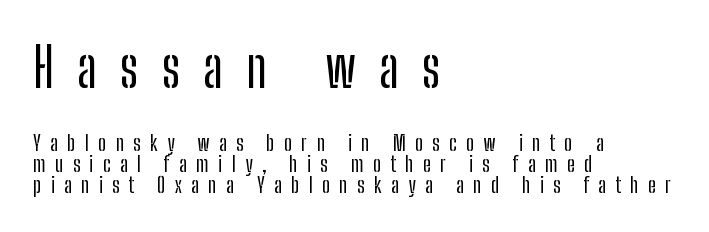
{"serif": "no", "italic": "no", "width": "condensed", "stroke_contrast": "low", "x_height": "medium", "monospaced": "no", "underline": "no", "align": "left", "line_spacing": "tight", "line_spacing_ratio": 0.95, "letter_spacing": "wide", "letter_spacing_em": 0.42, "larger_block": "first", "size_ratio": 2.5, "glyph_px": 55}
